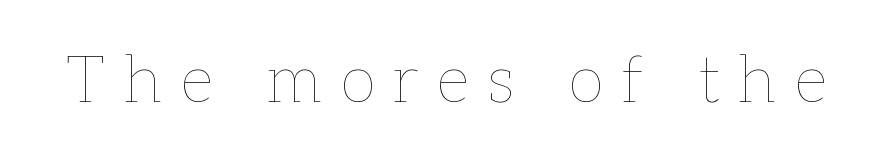
{"italic": "no", "bold": "no", "weight": "thin", "width": "normal", "stroke_contrast": "low", "x_height": "medium", "monospaced": "no", "underline": "no", "letter_spacing": "wide", "letter_spacing_em": 0.28, "glyph_px": 66}
